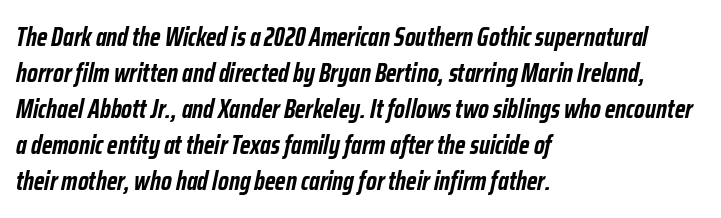
Every letter is thick-stroked: bold, no question. Each row of text sits above clean, open space. Summary of vertical rhythm: regular, with standard interline spacing. Compared with a centered layout, this one pins lines to the left instead.
